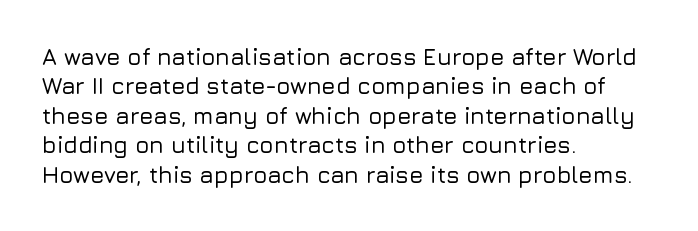
The image shows 23 px text type, upright; set left-aligned, normal line spacing (1.28x), normal letter spacing, not underlined.
